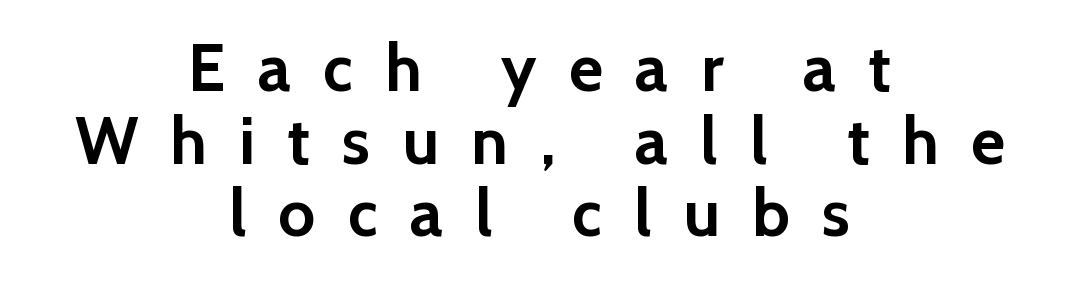
{"serif": "no", "italic": "no", "bold": "yes", "weight": "semibold", "width": "normal", "x_height": "medium", "monospaced": "no", "underline": "no", "align": "center", "line_spacing": "tight", "line_spacing_ratio": 1.1, "letter_spacing": "wide", "letter_spacing_em": 0.49, "glyph_px": 66}
